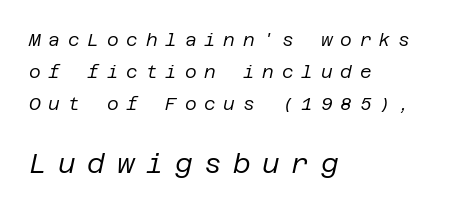
The letters are spread apart with noticeably loose tracking. The whole block is typeset with a tilt. Size contrast runs from small at the top to large at the bottom. A student would call this left alignment; a typographer would say flush left, rag right.
